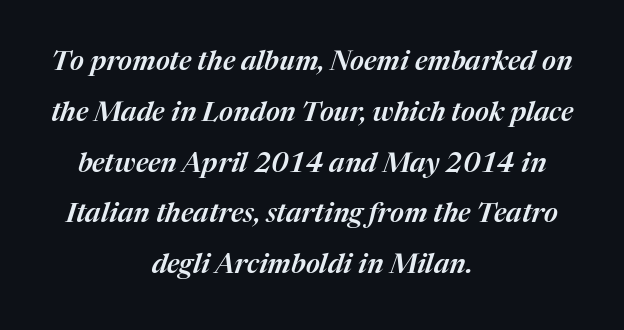
Q: Is the text italic (slanted)? A: Yes, it leans right by about 17 degrees.
Q: Is the text underlined? A: No.
Q: How is the paragraph aligned? A: Centered.
Q: Is the spacing between letters normal or unusually wide? A: Normal.
